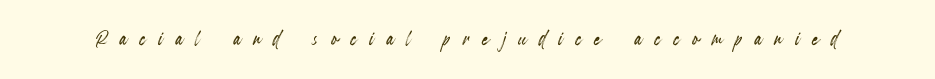
Nobody drew a line under any word here. The line texture is sparse and dotted thanks to wide tracking.
